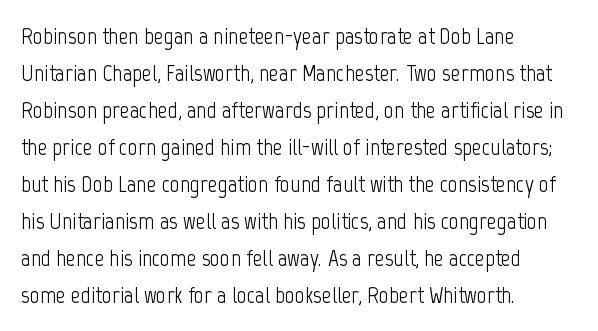
The image shows 24 px text type, upright; set left-aligned, normal line spacing (1.54x), normal letter spacing, not underlined.
